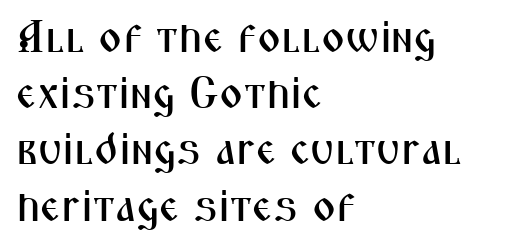
The image shows 45 px condensed sans-serif type, upright; set left-aligned, normal line spacing (1.25x), normal letter spacing, not underlined; medium stroke contrast and a medium x-height.
